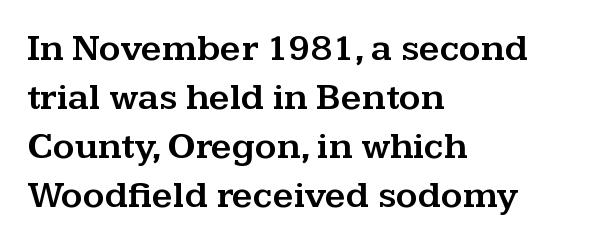
{"serif": "yes", "italic": "no", "width": "wide", "stroke_contrast": "medium", "x_height": "medium", "monospaced": "no", "underline": "no", "align": "left", "line_spacing": "normal", "line_spacing_ratio": 1.32, "letter_spacing": "normal", "letter_spacing_em": 0.0, "glyph_px": 37}
